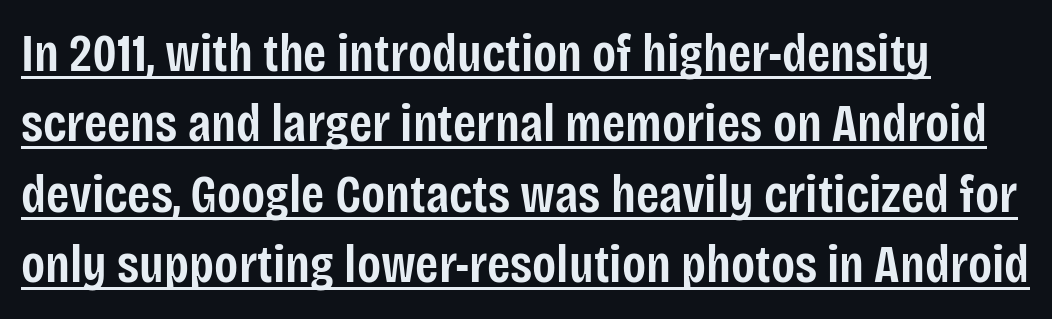
The image shows 53 px semibold, condensed sans-serif type, upright; set normal line spacing (1.33x), normal letter spacing, underlined; low stroke contrast and a large x-height.
